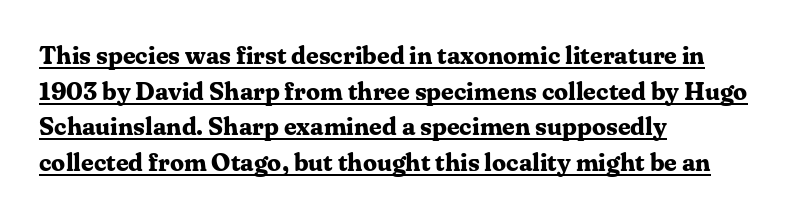
The face used here is rendered with its standard letterfit. You can tell it's not italic because the verticals are truly vertical. Normally led — the rows are evenly, conventionally spaced. The rendered words wear a rule along their underside. This is heavy type, rendered in bold. Which margin do the lines hug? The left one — the right edge is uneven.
